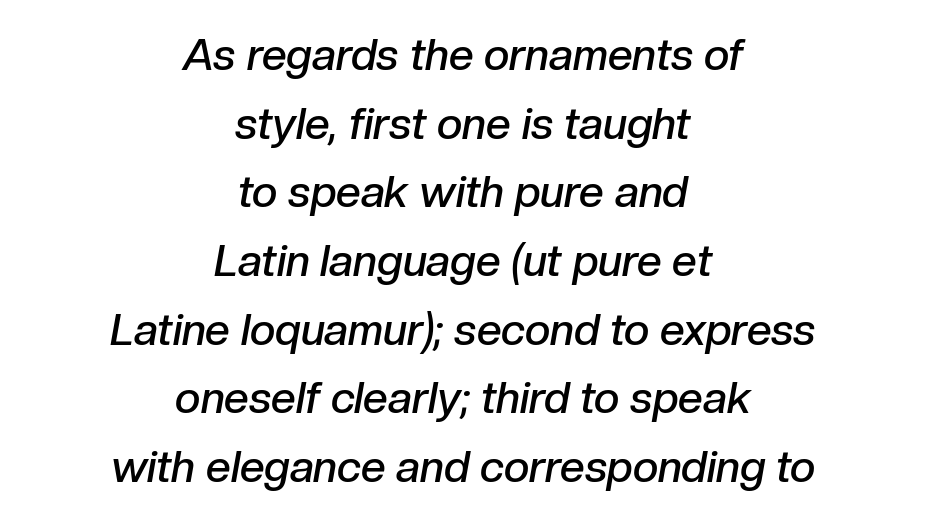
The image shows 44 px semibold type, italic (leaning right); set centered, normal line spacing (1.56x), normal letter spacing, not underlined; low stroke contrast and a medium x-height.
